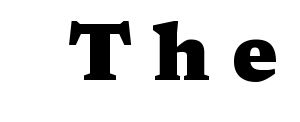
Do the characters align in a grid? No, the font is proportional. Check the space under the baseline: it is left empty. Tracking here is generous; glyphs stand well apart from one another. The designer went with a serif here, giving each stem small feet. Posture: upright roman.
